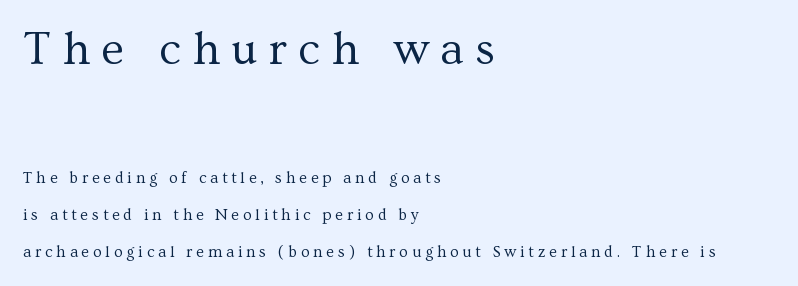
Note: serifs present on the glyphs. Do the characters align in a grid? No, the font is proportional. Alignment: flush left. The designer gave the opening block more size than the closing block.
